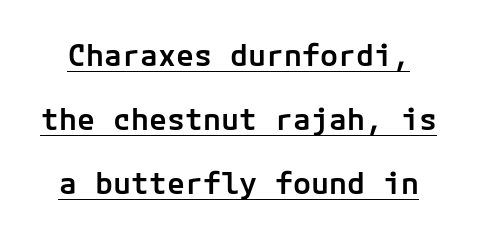
This sample carries an underscore along the baseline area. Observe the absence of serifs on each vertical stroke in this sample. Nothing unusual about the tracking: characters are spaced as the font intends. Strokes here are thickened, but only to semibold level. A great deal of white space separates one row of letters from the next.
